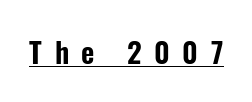
Do the letters lean? They stand straight. To sum up the face: it is a sans, with no serifs. What stands out about the letter spacing? Its width — letters are far apart. The lettering is marked with a stroke running underneath it. Note the varied advance widths — an 'i' is clearly narrower than an 'm'.
